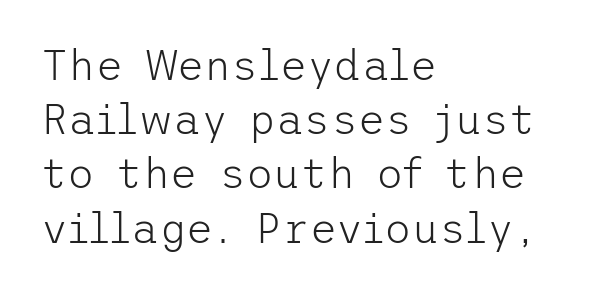
The image shows 42 px light sans-serif type, upright; set left-aligned, normal line spacing (1.29x), normal letter spacing, not underlined; low stroke contrast and a medium x-height.
